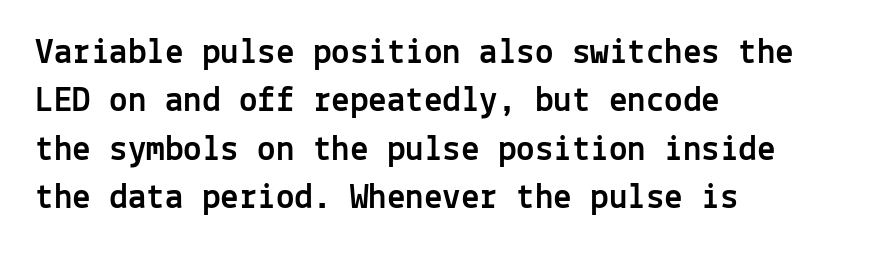
The image shows 37 px sans-serif type, upright, monospaced; set left-aligned, normal line spacing (1.31x), normal letter spacing, not underlined; a medium x-height.
